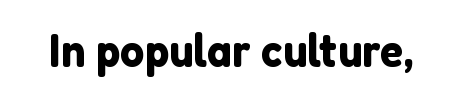
Inter-character spacing is left at the font's built-in metrics. The typography opts for an upright posture over an oblique one. Underline: absent. What kind of face is this? One without serifs — a sans. You could not count columns in this text — the font is proportionally spaced.
